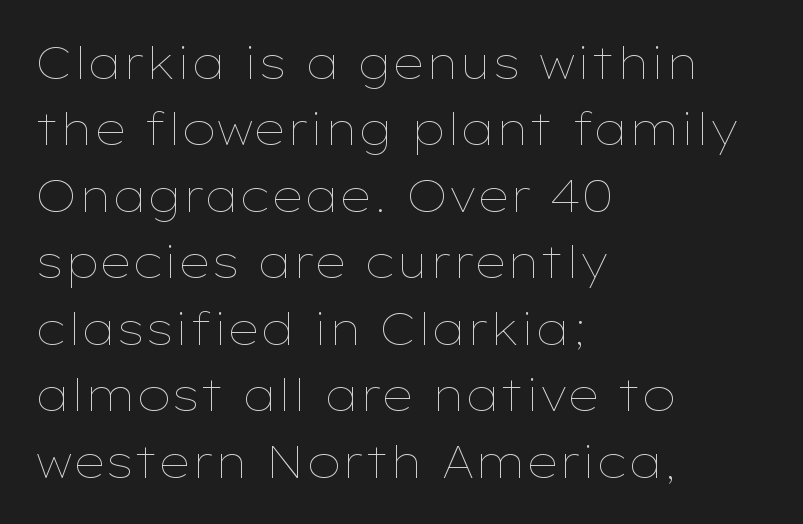
{"italic": "no", "bold": "no", "weight": "thin", "width": "wide", "stroke_contrast": "low", "x_height": "medium", "monospaced": "no", "underline": "no", "align": "left", "line_spacing": "normal", "line_spacing_ratio": 1.51, "letter_spacing": "normal", "letter_spacing_em": 0.0, "glyph_px": 44}
